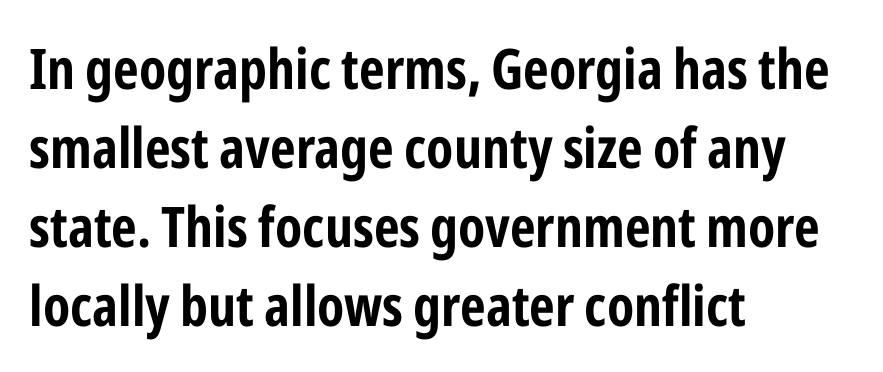
Nope, not italic — everything's standing straight. This rendering leaves character spacing at its baseline value. Stroke thickness is high; the sample reads as a true bold. This sample is left-justified, so line endings fall wherever the words run out.
